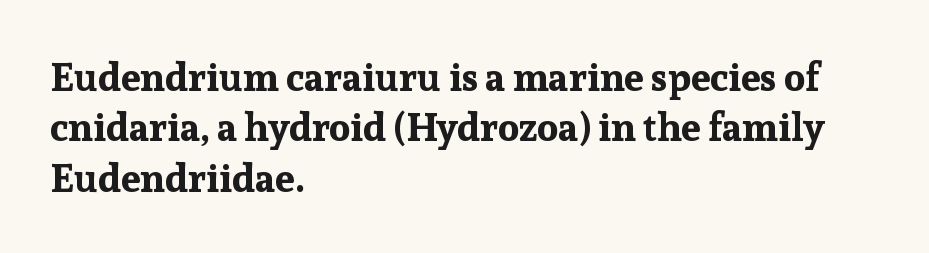
The image shows 39 px bold serif type, upright; set left-aligned, normal line spacing (1.29x), normal letter spacing, not underlined; low stroke contrast and a medium x-height.
